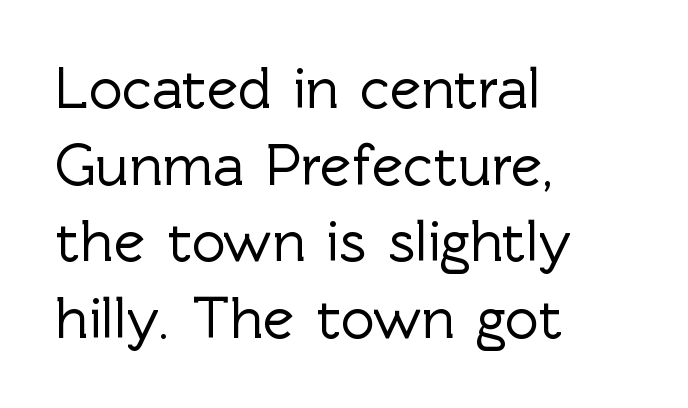
There is no visible air inserted between adjacent glyphs. These lines stack with their left ends in a neat column. Unmarked baselines from the first word to the last. Spacing verdict: proportional, widths tailored to each character.
